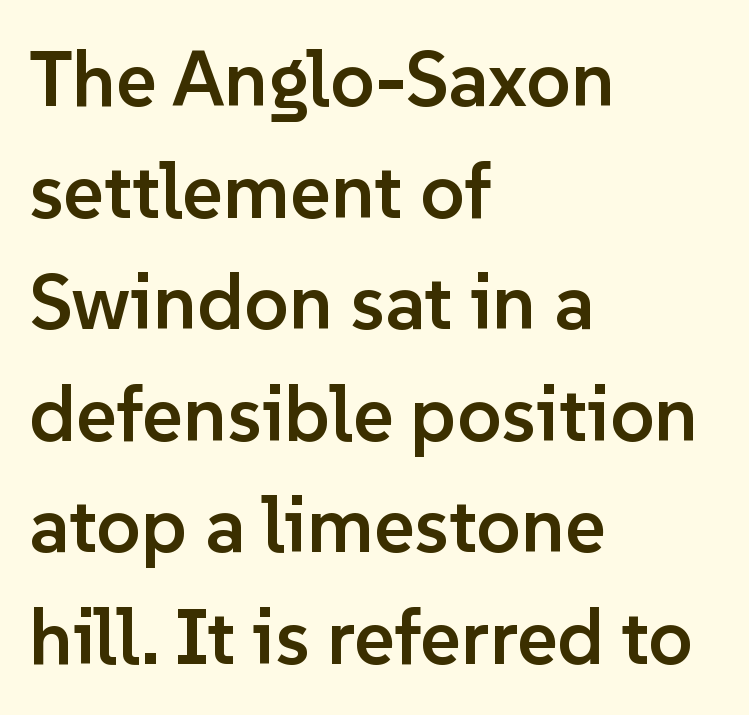
{"serif": "no", "italic": "no", "bold": "semi", "weight": "semibold", "width": "normal", "stroke_contrast": "low", "x_height": "medium", "monospaced": "no", "underline": "no", "align": "left", "line_spacing": "normal", "line_spacing_ratio": 1.43, "letter_spacing": "normal", "letter_spacing_em": 0.0, "glyph_px": 78}
